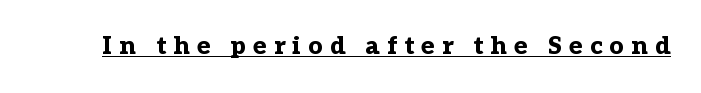
Bold? Absolutely — the strokes are thick and heavy. How are the letters spaced? Widely, with obvious added tracking. The lettering stays uniformly vertical, giving the passage a roman look. Has an underline been added? It has.
